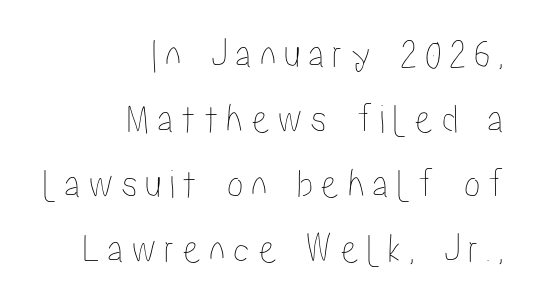
{"italic": "no", "width": "condensed", "stroke_contrast": "low", "x_height": "medium", "monospaced": "no", "underline": "no", "align": "right", "line_spacing": "normal", "line_spacing_ratio": 1.55, "glyph_px": 42}
